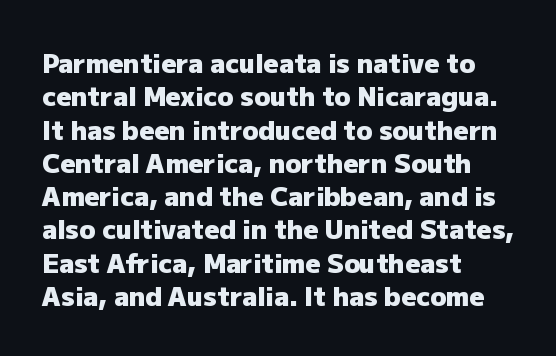
The image shows 26 px bold type, upright; set left-aligned, normal line spacing (1.28x), normal letter spacing, not underlined.
